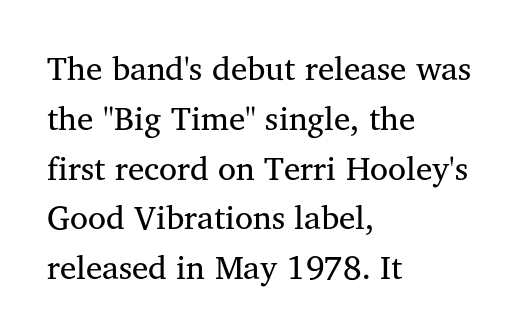
{"serif": "yes", "italic": "no", "bold": "no", "weight": "regular", "width": "normal", "stroke_contrast": "medium", "x_height": "medium", "monospaced": "no", "underline": "no", "align": "left", "line_spacing": "normal", "line_spacing_ratio": 1.51, "letter_spacing": "normal", "letter_spacing_em": 0.0, "glyph_px": 33}
